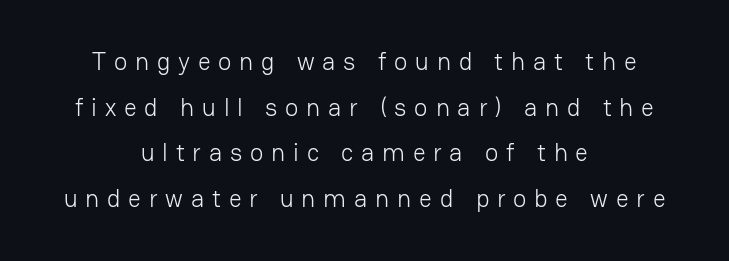
{"italic": "no", "bold": "no", "underline": "no", "align": "center", "line_spacing_ratio": 1.83, "letter_spacing": "wide", "letter_spacing_em": 0.31, "glyph_px": 25}
